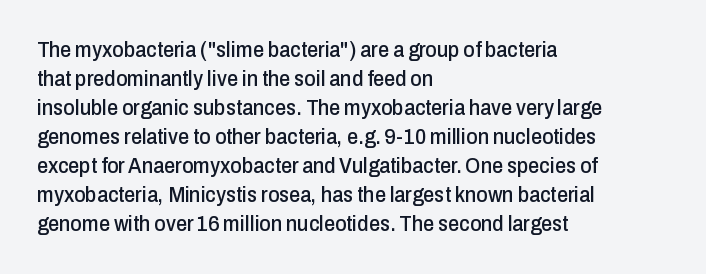
It's the straight-up-and-down kind of type. The horizontal fit of the characters is conventional and even. These lines are set flush left with a ragged right edge. Glance below the letters and you will spot only blank space.
